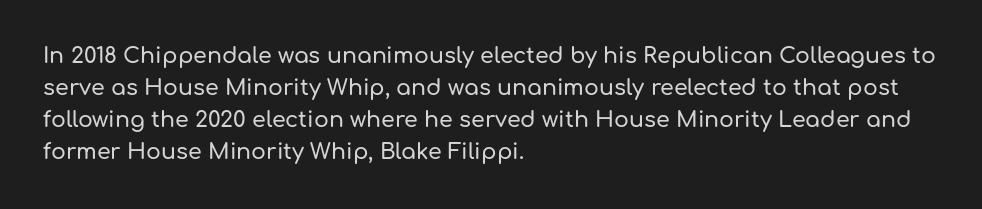
These lines were composed using upright roman letters. If you drew a ruler down the left edge, every line would touch it. In terms of leading, this rendering sits right in the middle. These lines keep a tight, regular rhythm from letter to letter. The glyphs are unaccompanied by any horizontal stroke below them.
